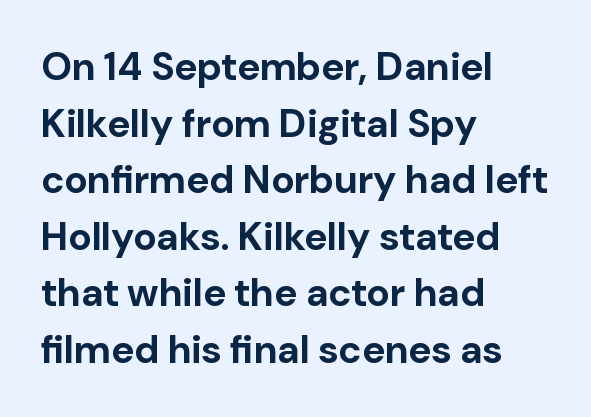
Decoration check: the copy has no underline. Compared with a centered layout, this one pins lines to the left instead. Is there any slant? The stems are plumb. Standard letterfit; no display-style spreading of the glyphs. The lines sit at an ordinary, default distance from one another.
